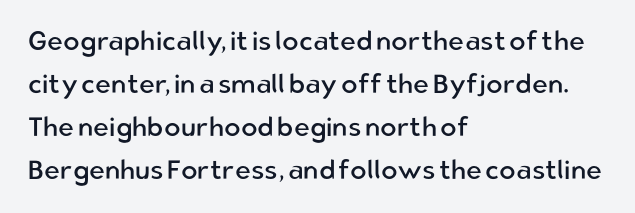
{"italic": "no", "bold": "no", "underline": "no", "align": "left", "line_spacing": "normal", "line_spacing_ratio": 1.59, "letter_spacing": "normal", "letter_spacing_em": 0.0, "glyph_px": 27}
